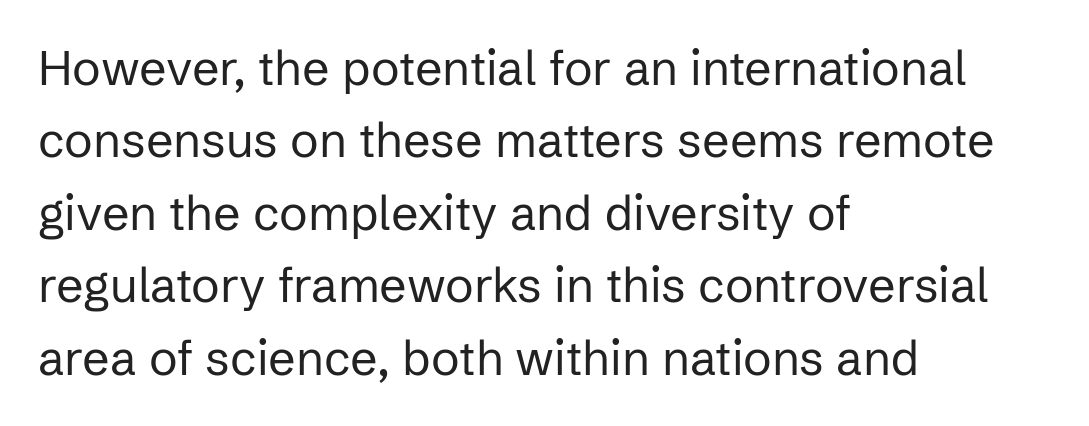
Q: Is the text bold? A: No.
Q: Is the text italic (slanted)? A: No, it is upright.
Q: Is the typeface a serif or a sans-serif typeface? A: Sans-serif.
Q: Is the text underlined? A: No.
Q: How is the paragraph aligned? A: Left-aligned.
Q: Is the spacing between letters normal or unusually wide? A: Normal.
Q: Is the spacing between lines tight, normal or loose? A: Normal.
Q: Width (condensed, normal, or wide)? A: Normal.
Q: Stroke contrast? A: Low.
Q: x-height? A: Medium.
Q: Monospaced? A: No.
